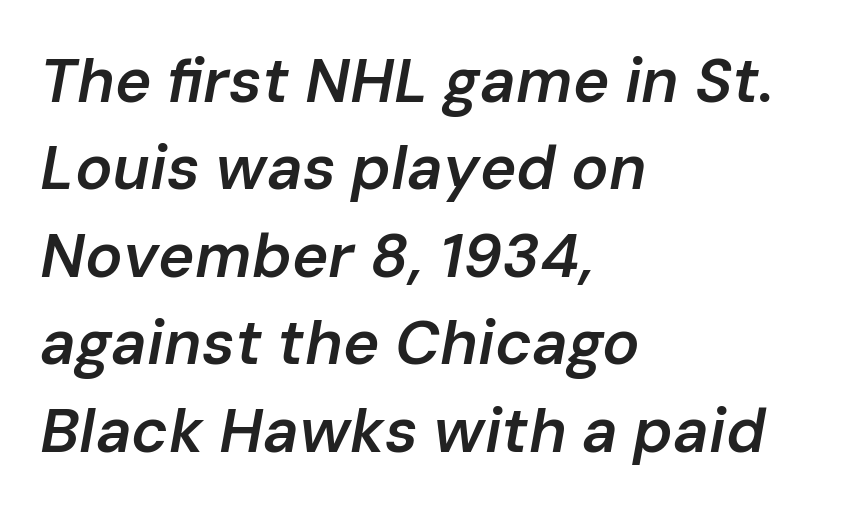
{"italic": "yes", "lean": "right", "slant_degrees": 10, "bold": "semi", "weight": "semibold", "width": "normal", "stroke_contrast": "low", "x_height": "medium", "monospaced": "no", "underline": "no", "align": "left", "line_spacing": "normal", "line_spacing_ratio": 1.41, "letter_spacing": "normal", "letter_spacing_em": 0.0, "glyph_px": 62}
